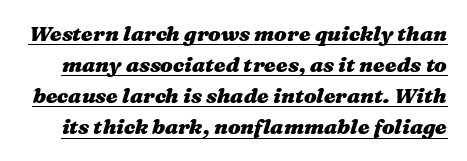
{"italic": "yes", "lean": "right", "slant_degrees": 16, "bold": "yes", "underline": "yes", "line_spacing": "normal", "line_spacing_ratio": 1.48, "letter_spacing": "normal", "letter_spacing_em": 0.0, "glyph_px": 21}
